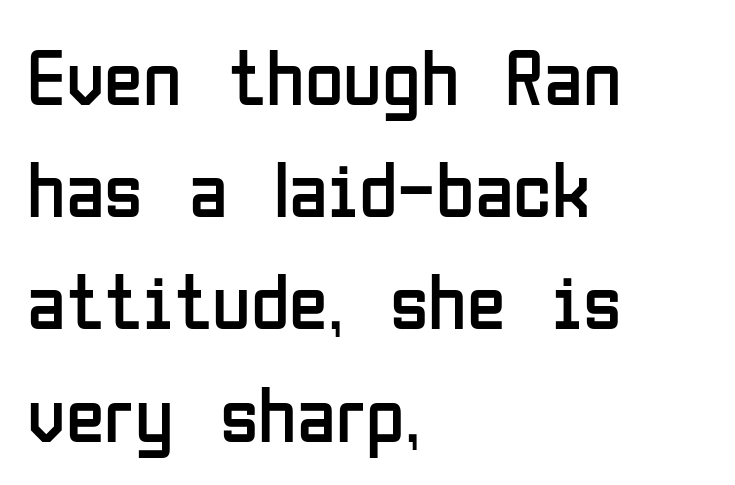
The passage is arranged the way most books set body copy — flush left. Stem width sits at or under what a default text font uses. Nope, no serifs anywhere on these letters. The gaps between neighbouring characters are ordinary and unremarkable. Beneath every word, the page is bare. Does the leading feel generous? No, just average.
